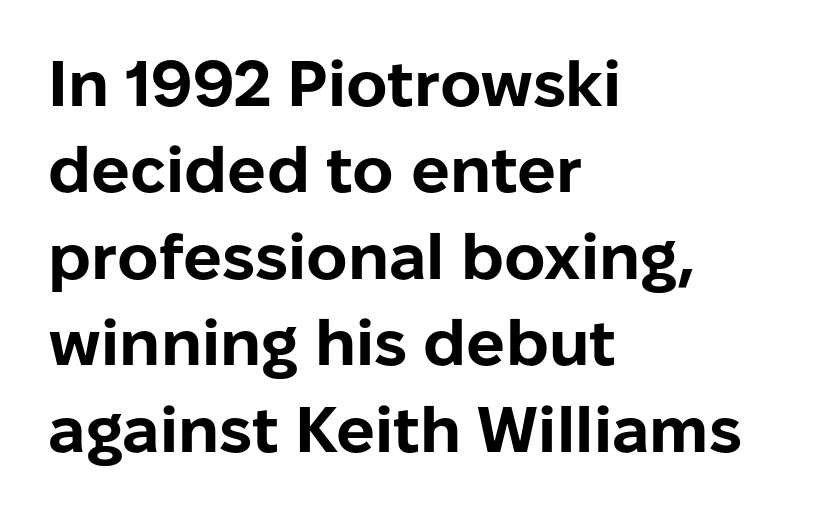
{"serif": "no", "italic": "no", "bold": "yes", "weight": "bold", "width": "normal", "stroke_contrast": "low", "x_height": "medium", "monospaced": "no", "underline": "no", "align": "left", "line_spacing": "normal", "line_spacing_ratio": 1.35, "letter_spacing": "normal", "letter_spacing_em": 0.0, "glyph_px": 64}
